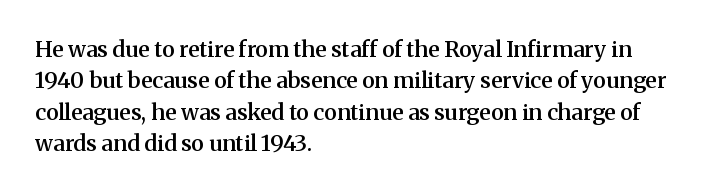
The image shows 22 px text type, upright; set left-aligned, normal line spacing (1.43x), normal letter spacing, not underlined.
